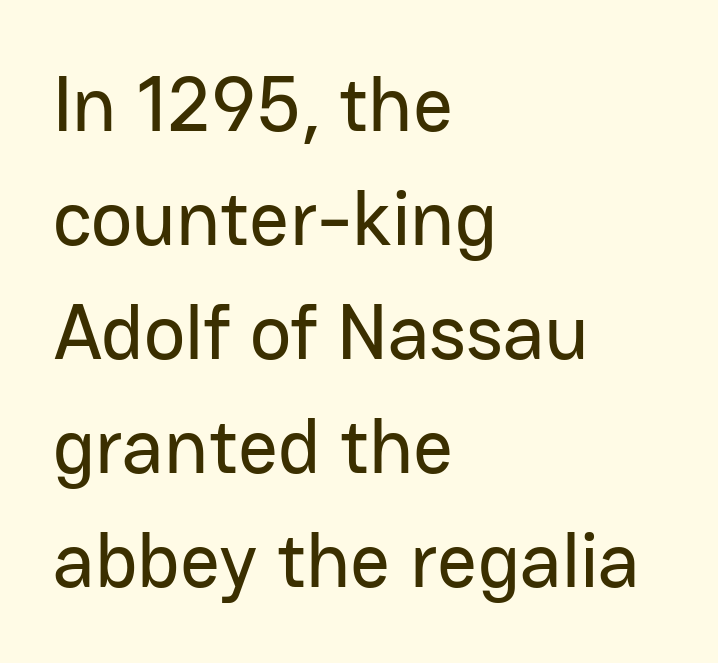
{"serif": "no", "italic": "no", "width": "normal", "stroke_contrast": "low", "x_height": "medium", "monospaced": "no", "underline": "no", "align": "left", "line_spacing": "normal", "line_spacing_ratio": 1.46, "letter_spacing": "normal", "letter_spacing_em": 0.0, "glyph_px": 78}
